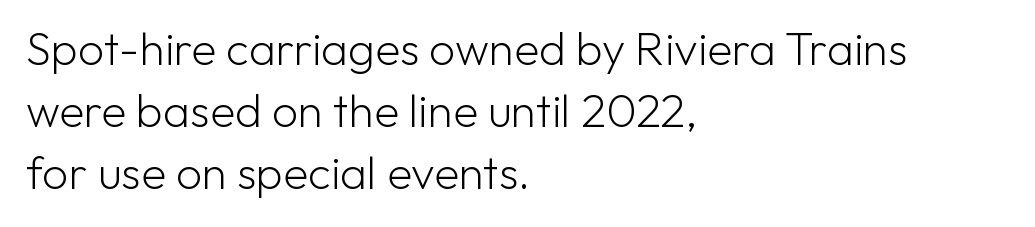
The image shows 46 px light sans-serif type, upright; set left-aligned, normal line spacing (1.35x), normal letter spacing, not underlined; low stroke contrast and a medium x-height.
